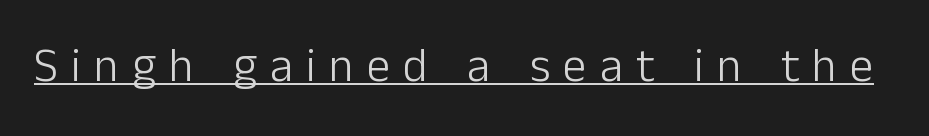
Q: Is the text bold? A: No.
Q: Is the text italic (slanted)? A: No, it is upright.
Q: Is the typeface a serif or a sans-serif typeface? A: Sans-serif.
Q: Is the text underlined? A: Yes.
Q: Is the spacing between letters normal or unusually wide? A: Unusually wide.
Q: Width (condensed, normal, or wide)? A: Normal.
Q: Stroke contrast? A: Low.
Q: x-height? A: Medium.
Q: Monospaced? A: No.
